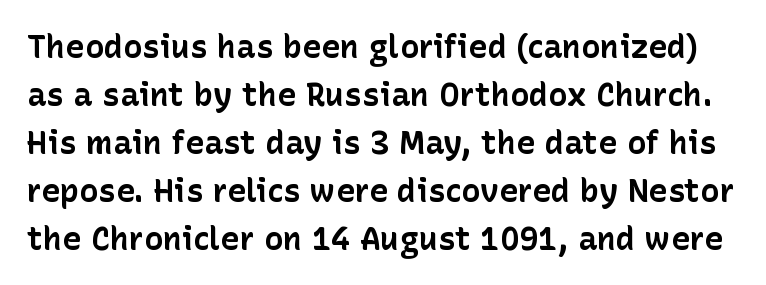
{"serif": "no", "italic": "no", "bold": "yes", "weight": "bold", "width": "normal", "stroke_contrast": "low", "x_height": "medium", "monospaced": "no", "underline": "no", "line_spacing": "normal", "line_spacing_ratio": 1.5, "letter_spacing": "normal", "letter_spacing_em": 0.0, "glyph_px": 32}
